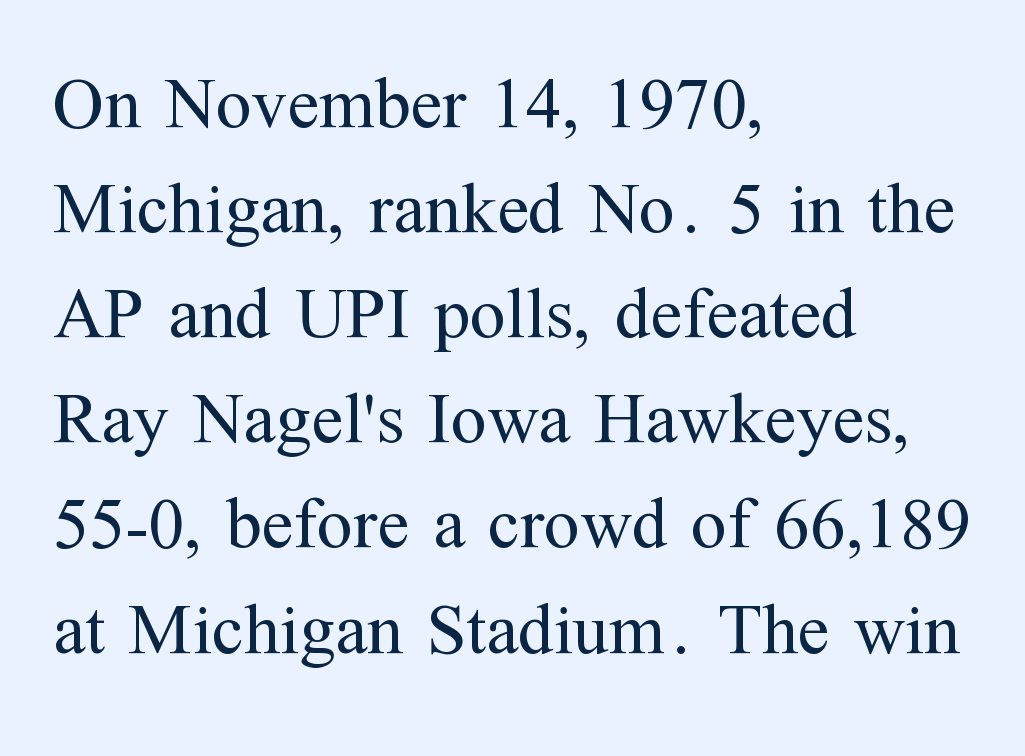
Q: Is the text bold? A: No.
Q: Is the text italic (slanted)? A: No, it is upright.
Q: Is the typeface a serif or a sans-serif typeface? A: Serif.
Q: Is the text underlined? A: No.
Q: How is the paragraph aligned? A: Left-aligned.
Q: Is the spacing between letters normal or unusually wide? A: Normal.
Q: Is the spacing between lines tight, normal or loose? A: Normal.
Q: Width (condensed, normal, or wide)? A: Normal.
Q: Stroke contrast? A: Medium.
Q: x-height? A: Medium.
Q: Monospaced? A: No.
